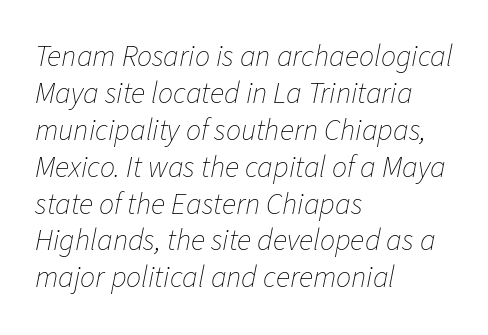
{"italic": "yes", "lean": "right", "slant_degrees": 11, "bold": "no", "weight": "thin", "width": "normal", "stroke_contrast": "low", "x_height": "medium", "monospaced": "no", "underline": "no", "align": "left", "line_spacing_ratio": 1.23, "letter_spacing": "normal", "letter_spacing_em": 0.0, "glyph_px": 30}
